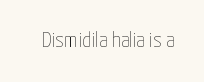
The space directly below the letters is spotless. Quick note: not italic, upright. The line texture is even and compact thanks to regular tracking. These glyphs show unthickened strokes, regular width or finer.
